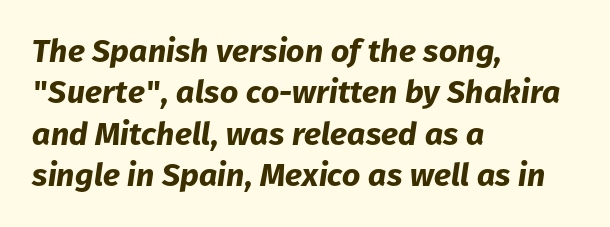
{"italic": "yes", "lean": "right", "slant_degrees": 8, "bold": "yes", "weight": "bold", "width": "normal", "stroke_contrast": "low", "x_height": "medium", "monospaced": "no", "underline": "no", "align": "left", "line_spacing": "normal", "line_spacing_ratio": 1.29, "letter_spacing": "normal", "letter_spacing_em": 0.0, "glyph_px": 32}
